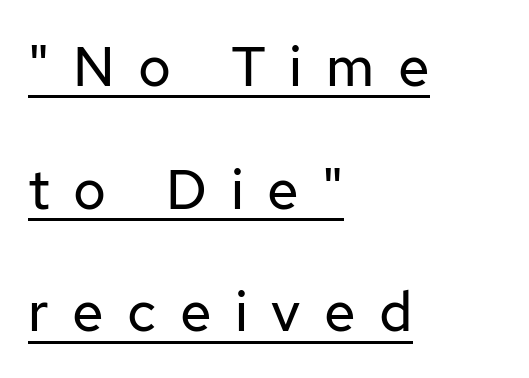
The image shows 56 px regular-weight sans-serif type, upright; set left-aligned, loose line spacing (2.19x), unusually wide letter spacing (+0.42 em), underlined; low stroke contrast and a medium x-height.
